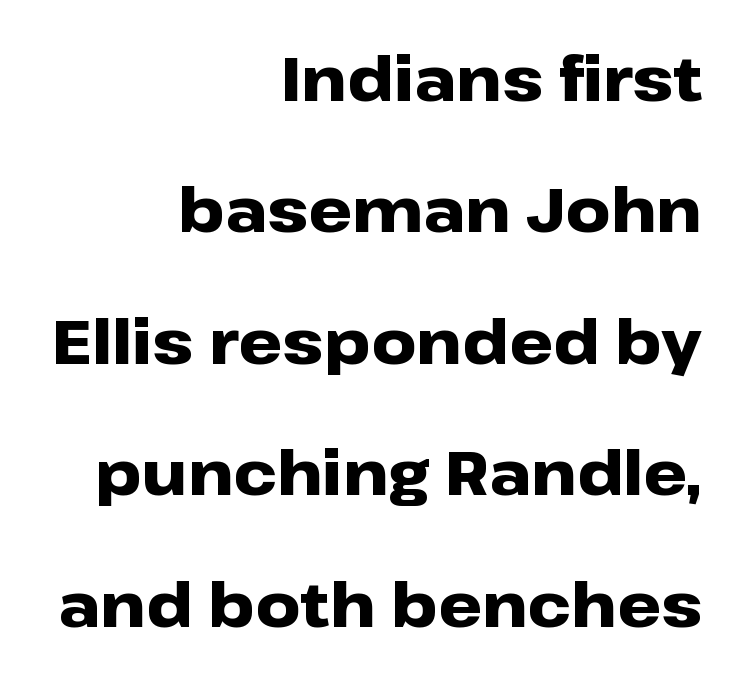
The image shows 62 px heavy, wide sans-serif type, upright; set right-aligned, loose line spacing (2.12x), normal letter spacing, not underlined; low stroke contrast and a medium x-height.
